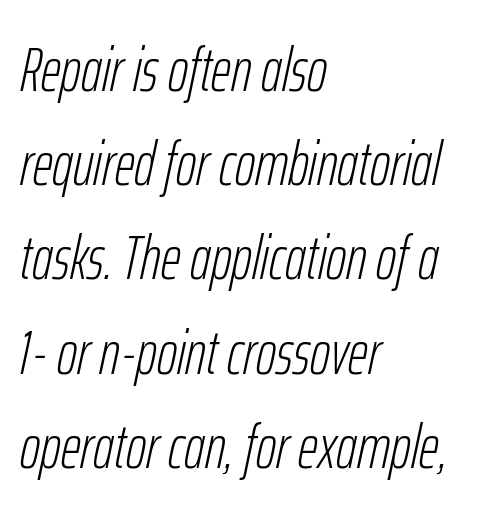
{"italic": "yes", "lean": "right", "slant_degrees": 12, "bold": "no", "weight": "light", "width": "condensed", "stroke_contrast": "low", "x_height": "medium", "monospaced": "no", "underline": "no", "align": "left", "line_spacing": "normal", "line_spacing_ratio": 1.52, "letter_spacing": "normal", "letter_spacing_em": 0.0, "glyph_px": 62}
